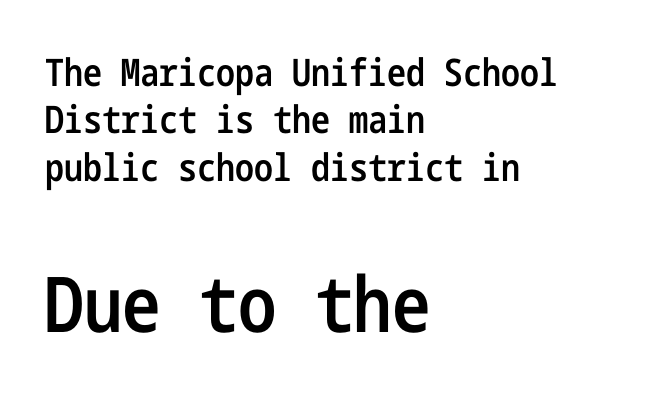
The image shows 77 px semibold, condensed sans-serif type, upright; set left-aligned, normal line spacing (1.25x), normal letter spacing, not underlined; the second (bottom) block is 2.03x larger; low stroke contrast and a medium x-height.
